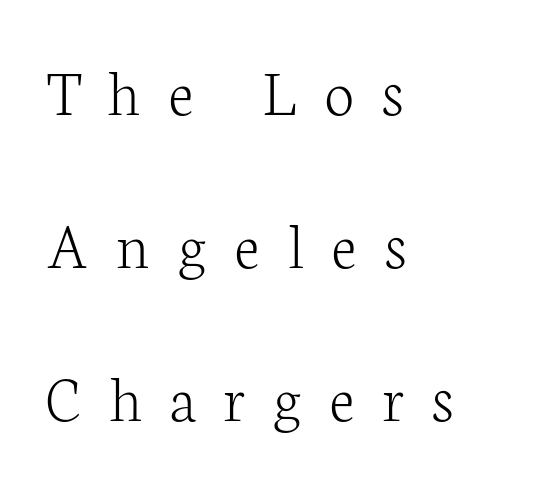
{"serif": "yes", "italic": "no", "bold": "no", "weight": "light", "width": "normal", "stroke_contrast": "low", "x_height": "medium", "monospaced": "no", "underline": "no", "align": "left", "line_spacing": "loose", "line_spacing_ratio": 2.28, "letter_spacing": "wide", "letter_spacing_em": 0.42, "glyph_px": 67}
